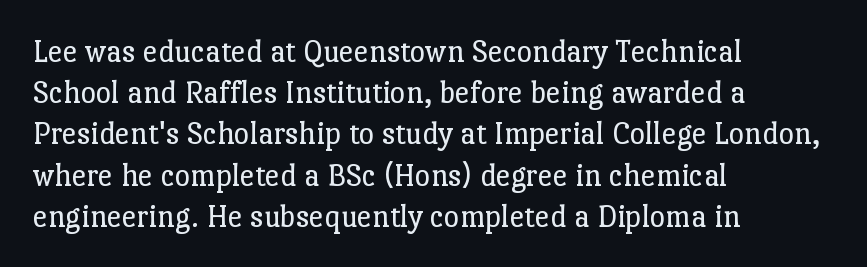
The image shows 33 px regular-weight serif type, upright; set left-aligned, normal line spacing (1.25x), normal letter spacing, not underlined; low stroke contrast and a medium x-height.
